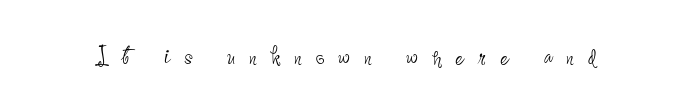
A clean baseline with only descenders dipping below it. Display-style spreading of the glyphs; the letterfit is very open. Note the varied advance widths — an 'i' is clearly narrower than an 'm'. The face used here is a sans, in the tradition of grotesques and geometrics. Is the stroke heavy? The answer is a plain regular-or-lighter.
